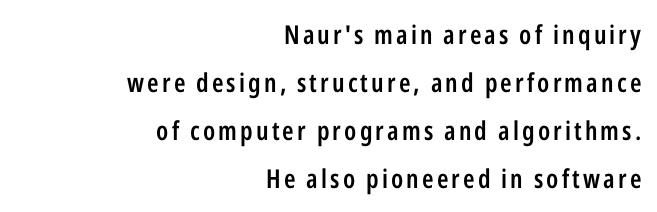
{"italic": "no", "bold": "semi", "underline": "no", "align": "right", "line_spacing_ratio": 1.84, "glyph_px": 26}
